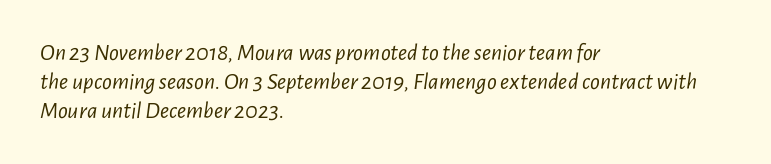
{"italic": "yes", "lean": "right", "slant_degrees": 7, "bold": "no", "underline": "no", "align": "left", "line_spacing_ratio": 1.21, "letter_spacing": "normal", "letter_spacing_em": 0.0, "glyph_px": 24}
